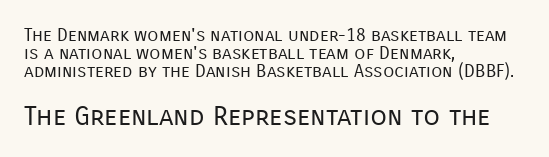
The image shows 27 px text type, upright; set left-aligned, tight line spacing (1.0x), normal letter spacing, not underlined; the second (bottom) block is 1.5x larger.
